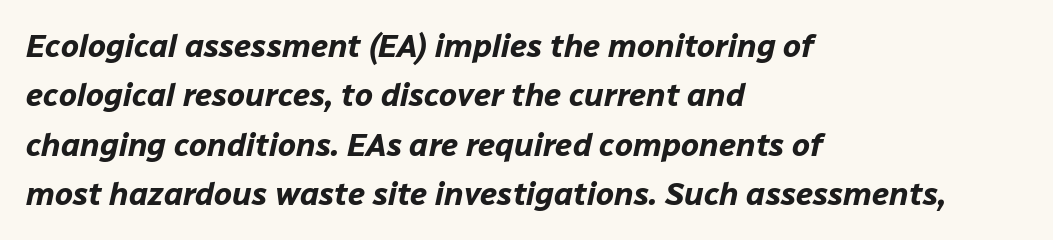
This sample has the flowing, uneven cadence of proportional lettering. Rows of type keep a routine distance in the vertical direction. Each line starts at the same left margin while the right side varies. The lettering tilts uniformly, giving the passage an italic look. Quick note: underline off. What stands out about the letter spacing? Nothing — it is the standard amount.
